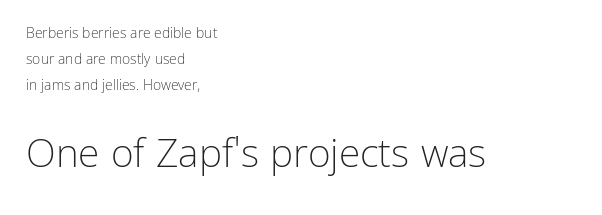
The image shows 39 px light sans-serif type, upright; set left-aligned, line spacing 1.85x, normal letter spacing, not underlined; the second (bottom) block is 2.79x larger; low stroke contrast and a medium x-height.
